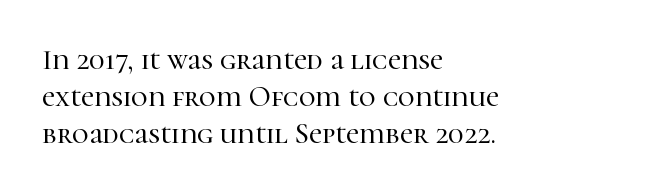
The image shows 29 px serif type, upright; set left-aligned, normal line spacing (1.28x), normal letter spacing, not underlined; high stroke contrast and a medium x-height.
